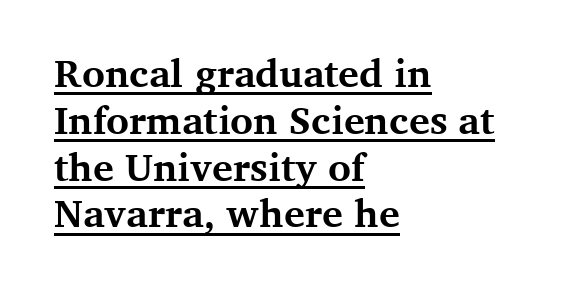
The image shows 39 px bold serif type, upright; set left-aligned, line spacing 1.2x, normal letter spacing, underlined; medium stroke contrast and a medium x-height.
